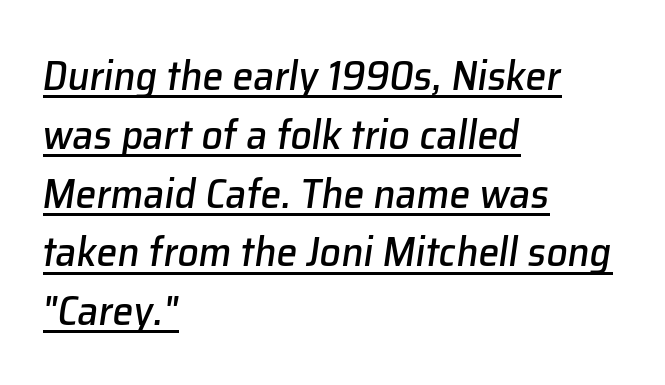
The image shows 42 px text type, italic (leaning right); set left-aligned, normal line spacing (1.4x), normal letter spacing, underlined; low stroke contrast and a medium x-height.
